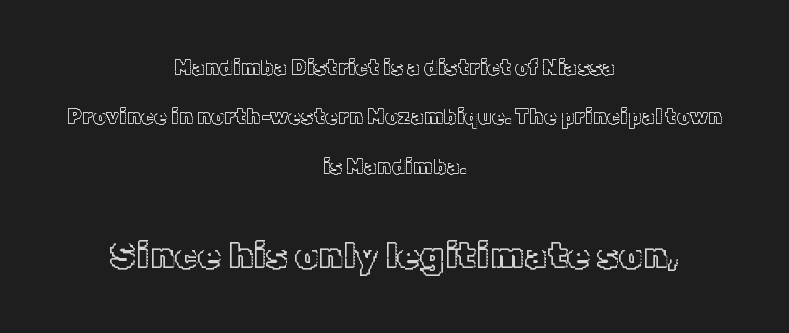
Each row of text sits above clean, open space. Alignment: centered. The specimen reads as upright at a glance. The later block is typeset at a bigger size than the earlier block. Do the characters align in a grid? No, the font is proportional. Students, observe: this is what heavily led, spacious text looks like.
